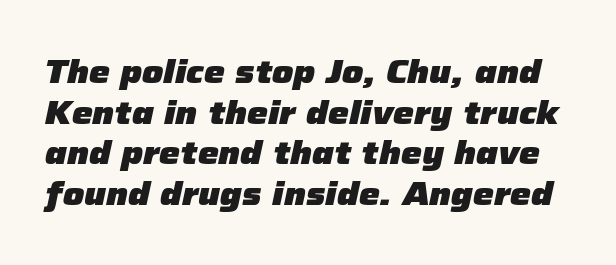
Q: Is the text bold? A: Yes.
Q: Is the text italic (slanted)? A: Yes, it leans right by about 12 degrees.
Q: Is the text underlined? A: No.
Q: Is the spacing between letters normal or unusually wide? A: Normal.
Q: Width (condensed, normal, or wide)? A: Normal.
Q: Stroke contrast? A: Low.
Q: x-height? A: Medium.
Q: Monospaced? A: No.
